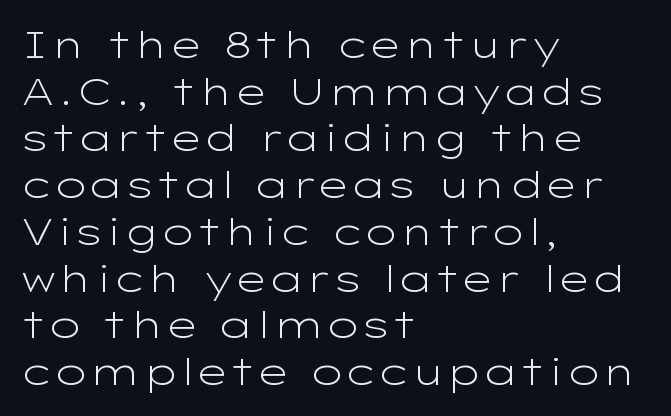
When letters stand straight like this, we call the style roman or upright. The font is comparable to plain body text, perhaps lighter. Line starts are locked; line ends wander. Rule under the text: the space is simply empty.
